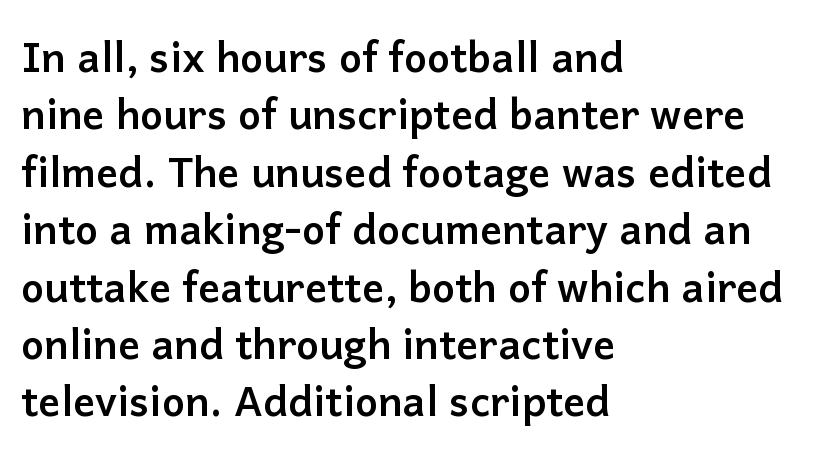
Each new line begins a customary step beneath the previous one. Every stem runs plumb, perpendicular to the baseline. The letters advance in unequal steps, a hallmark of proportional type. The font family rendered here belongs to the sans-serif group. A student would call this left alignment; a typographer would say flush left, rag right. The rendering uses a bold face; every stroke is thick and dark.
